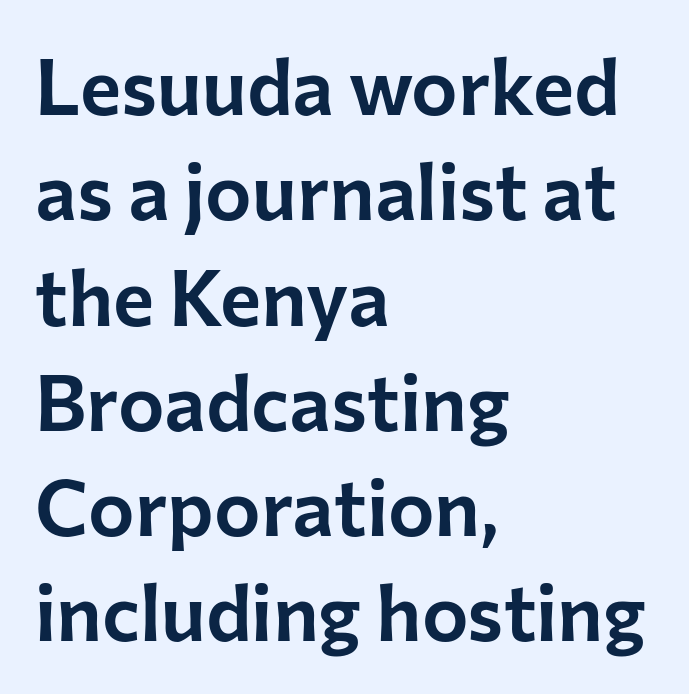
{"serif": "no", "italic": "no", "width": "normal", "stroke_contrast": "low", "x_height": "medium", "monospaced": "no", "underline": "no", "align": "left", "line_spacing": "normal", "line_spacing_ratio": 1.35, "letter_spacing": "normal", "letter_spacing_em": 0.0, "glyph_px": 78}
